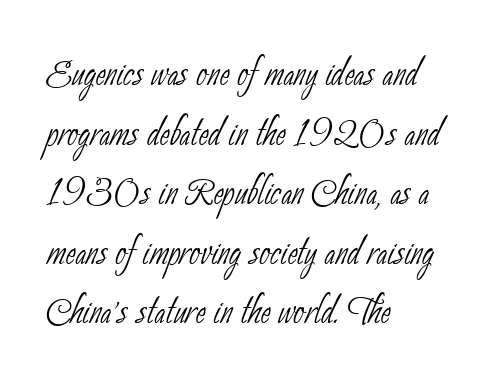
{"serif": "no", "bold": "no", "weight": "thin", "width": "condensed", "stroke_contrast": "low", "x_height": "small", "monospaced": "no", "underline": "no", "align": "left", "line_spacing_ratio": 1.24, "letter_spacing": "normal", "letter_spacing_em": 0.0, "glyph_px": 48}
